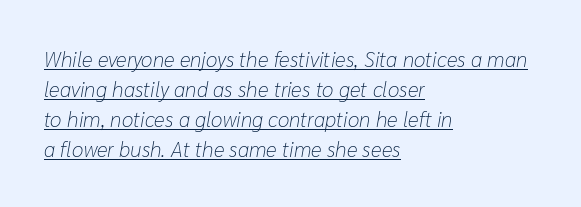
Q: Is the text bold? A: No.
Q: Is the text italic (slanted)? A: Yes, it leans right by about 10 degrees.
Q: Is the text underlined? A: Yes.
Q: How is the paragraph aligned? A: Left-aligned.
Q: Is the spacing between letters normal or unusually wide? A: Normal.
Q: Is the spacing between lines tight, normal or loose? A: Normal.
